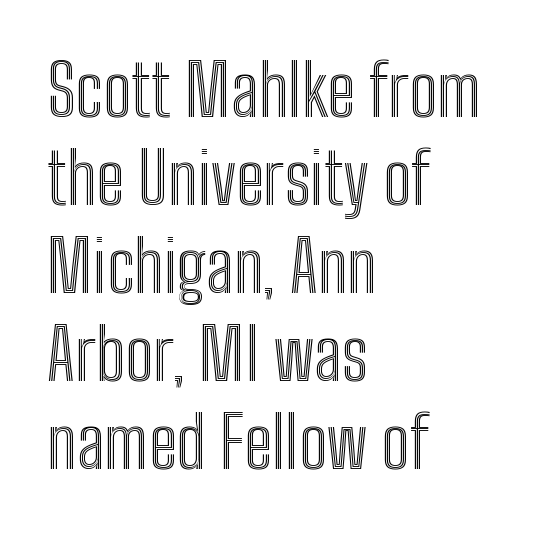
Does the lettering tilt? It doesn't — this is upright. Each row of text sits above clean, open space. No extra tracking has been applied to these lines. Leftover space on each line is placed entirely after the last word.
